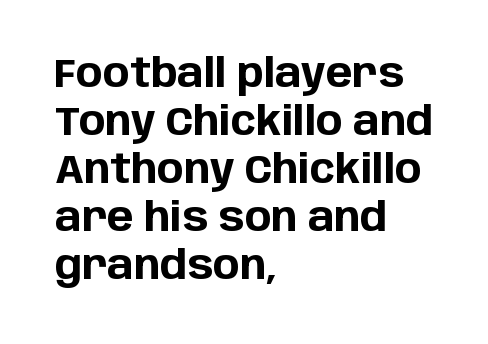
The image shows 40 px bold sans-serif type, upright; set left-aligned, line spacing 1.2x, normal letter spacing, not underlined; low stroke contrast and a large x-height.
